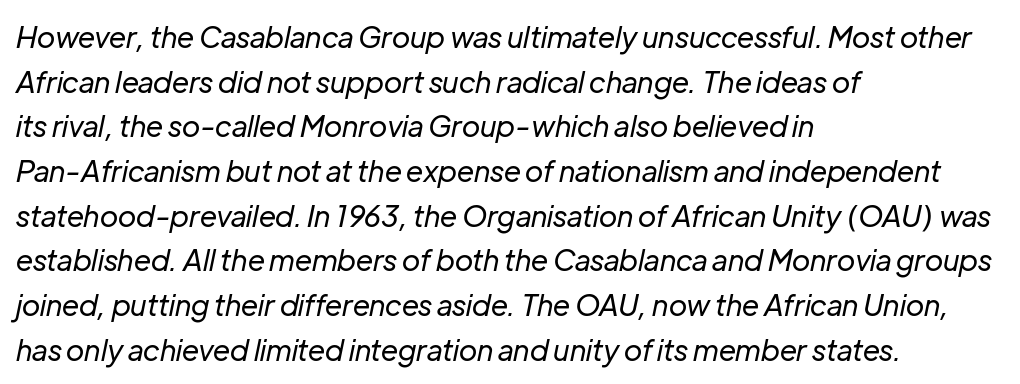
Q: Is the text bold? A: No.
Q: Is the text italic (slanted)? A: Yes, it leans right by about 12 degrees.
Q: Is the text underlined? A: No.
Q: How is the paragraph aligned? A: Left-aligned.
Q: Is the spacing between letters normal or unusually wide? A: Normal.
Q: Is the spacing between lines tight, normal or loose? A: Normal.
Q: Width (condensed, normal, or wide)? A: Normal.
Q: Stroke contrast? A: Low.
Q: x-height? A: Medium.
Q: Monospaced? A: No.
